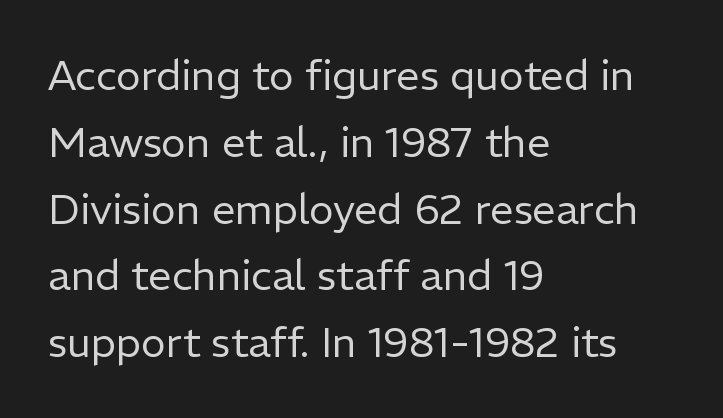
Are there feet on the stems? There aren't — it's a sans. The rendering anchors every line to the left-hand side. Default kerning and tracking; the words read as compact shapes. The baseline area is clear. The face used here is proportionally spaced, like ordinary book or web type.
